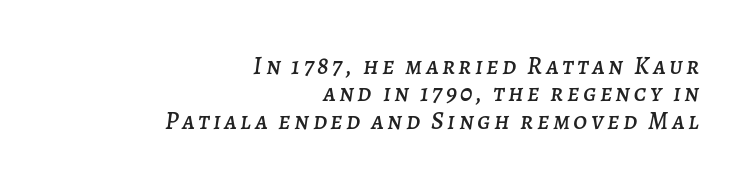
Q: Is the text italic (slanted)? A: Yes, it leans right by about 7 degrees.
Q: Is the text underlined? A: No.
Q: How is the paragraph aligned? A: Right-aligned.
Q: Is the spacing between lines tight, normal or loose? A: Tight.
